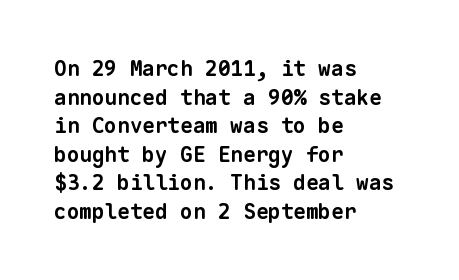
Q: Is the text bold? A: Yes.
Q: Is the text underlined? A: No.
Q: How is the paragraph aligned? A: Left-aligned.
Q: Is the spacing between letters normal or unusually wide? A: Normal.
Q: Is the spacing between lines tight, normal or loose? A: Normal.
